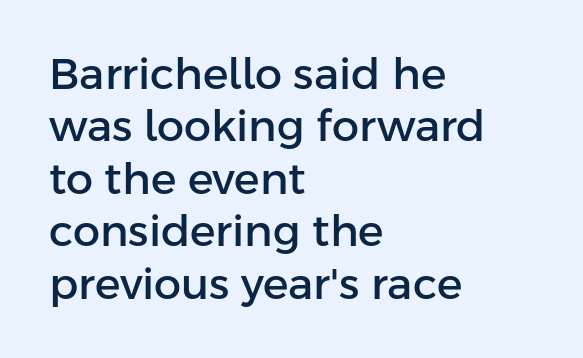
Q: Is the text italic (slanted)? A: No, it is upright.
Q: Is the typeface a serif or a sans-serif typeface? A: Sans-serif.
Q: Is the text underlined? A: No.
Q: How is the paragraph aligned? A: Left-aligned.
Q: Is the spacing between letters normal or unusually wide? A: Normal.
Q: Width (condensed, normal, or wide)? A: Normal.
Q: Stroke contrast? A: Low.
Q: x-height? A: Medium.
Q: Monospaced? A: No.
